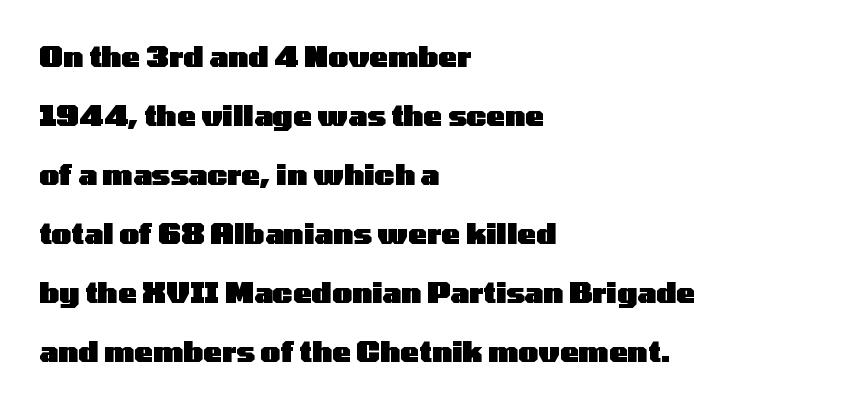
Heavy-handed strokes throughout: this text is bold. Any mark beneath the type? The region is blank. The face used here is proportionally spaced, like ordinary book or web type. There is no visible air inserted between adjacent glyphs. Leading: increased.
